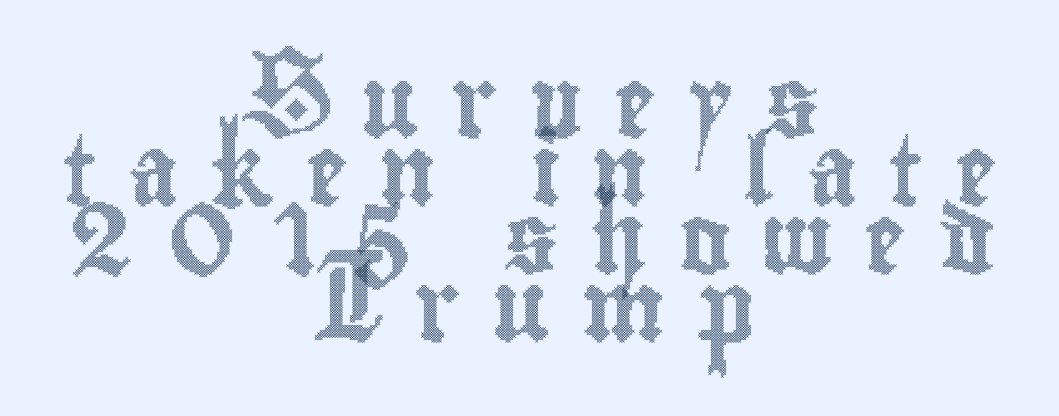
Q: Is the text italic (slanted)? A: No, it is upright.
Q: Is the text underlined? A: No.
Q: How is the paragraph aligned? A: Centered.
Q: Is the spacing between letters normal or unusually wide? A: Unusually wide.
Q: Is the spacing between lines tight, normal or loose? A: Tight.
Q: Width (condensed, normal, or wide)? A: Condensed.
Q: x-height? A: Small.
Q: Monospaced? A: No.
